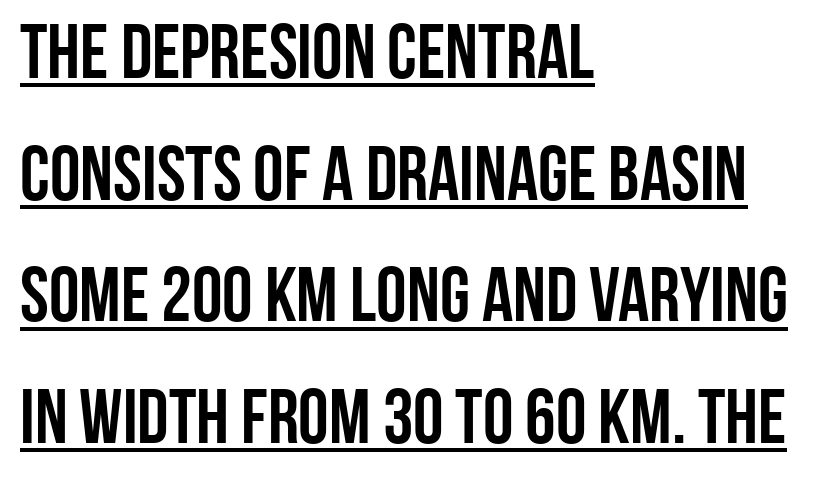
Q: Is the text italic (slanted)? A: No, it is upright.
Q: Is the typeface a serif or a sans-serif typeface? A: Sans-serif.
Q: Is the text underlined? A: Yes.
Q: How is the paragraph aligned? A: Left-aligned.
Q: Is the spacing between letters normal or unusually wide? A: Normal.
Q: Is the spacing between lines tight, normal or loose? A: Normal.
Q: Width (condensed, normal, or wide)? A: Condensed.
Q: Stroke contrast? A: Low.
Q: x-height? A: Large.
Q: Monospaced? A: No.
